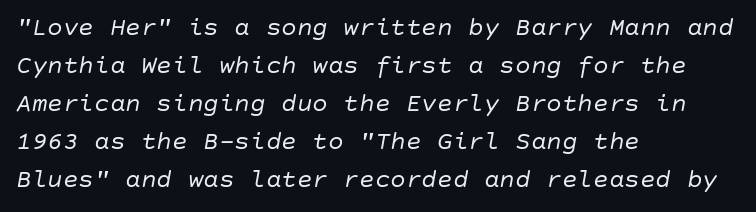
The weight tops out at a normal text grade. The rag falls on the right side of this text block. No extra tracking has been applied to these lines. Line spacing here is normal. Slant detected: the letters are inclined. Descender tails drop into unmarked territory.
